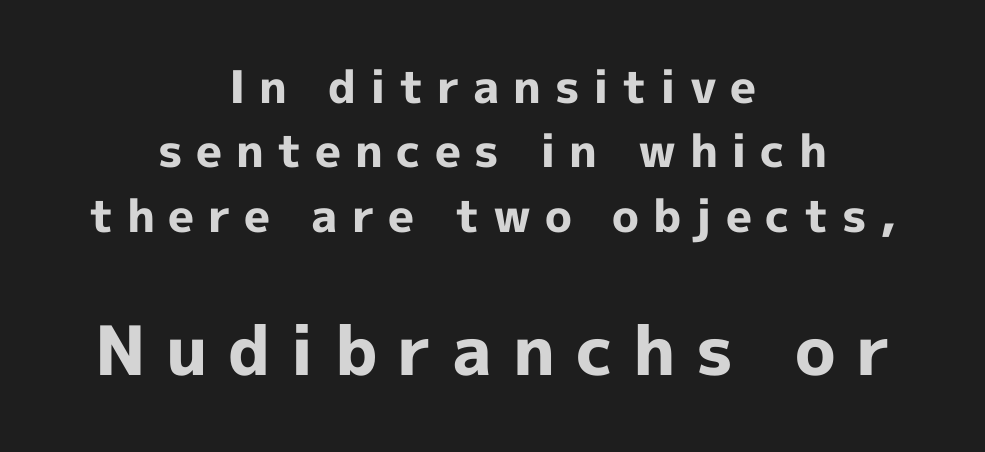
{"serif": "no", "italic": "no", "bold": "yes", "weight": "bold", "width": "normal", "x_height": "medium", "monospaced": "no", "underline": "no", "align": "center", "line_spacing": "normal", "line_spacing_ratio": 1.43, "letter_spacing": "wide", "letter_spacing_em": 0.3, "larger_block": "second", "size_ratio": 1.51, "glyph_px": 68}
